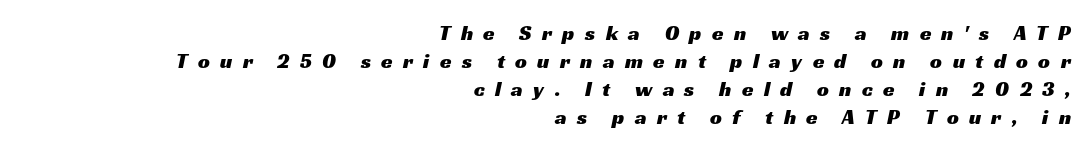
The image shows 21 px text type; set right-aligned, normal line spacing (1.33x), unusually wide letter spacing (+0.49 em), not underlined.
